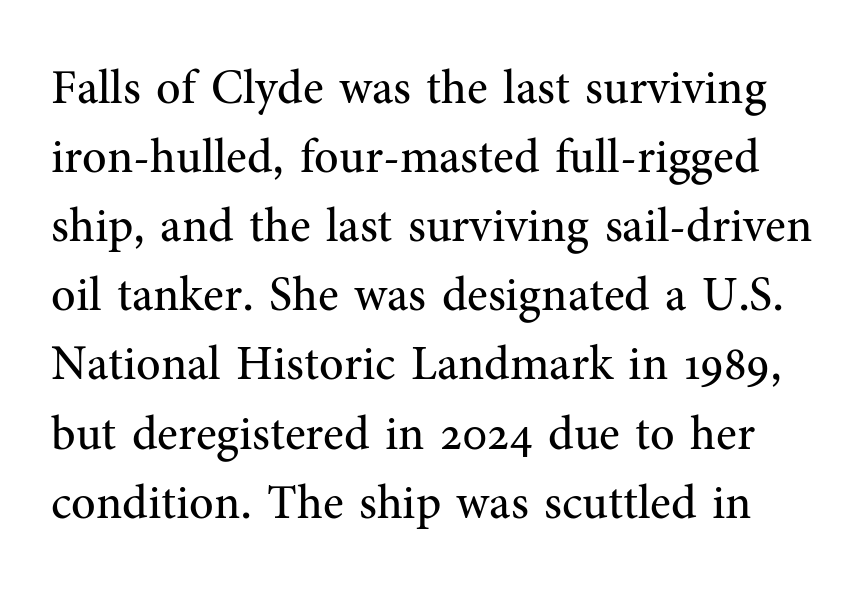
The image shows 48 px regular-weight serif type, upright; set normal line spacing (1.44x), normal letter spacing, not underlined; medium stroke contrast and a medium x-height.
